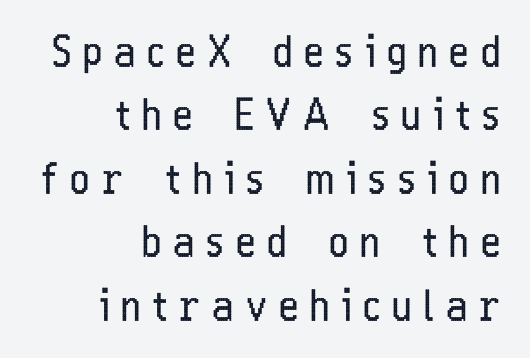
The space beneath each line is pristine and unruled. Layout note: lines flush right. The passage shown stacks its lines at a standard gap. Heft: none added — not bold. Spacing verdict: proportional, widths tailored to each character.
